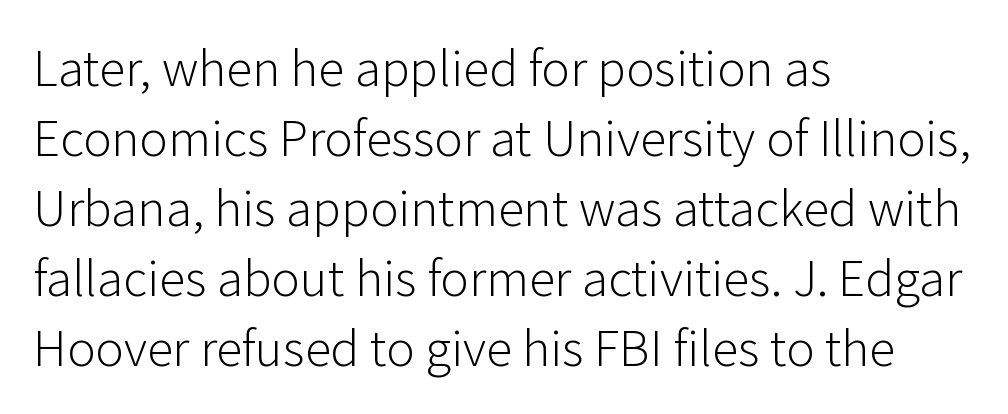
Q: Is the text bold? A: No.
Q: Is the text italic (slanted)? A: No, it is upright.
Q: Is the typeface a serif or a sans-serif typeface? A: Sans-serif.
Q: Is the text underlined? A: No.
Q: How is the paragraph aligned? A: Left-aligned.
Q: Is the spacing between letters normal or unusually wide? A: Normal.
Q: Is the spacing between lines tight, normal or loose? A: Normal.
Q: Width (condensed, normal, or wide)? A: Normal.
Q: Stroke contrast? A: Low.
Q: x-height? A: Medium.
Q: Monospaced? A: No.
